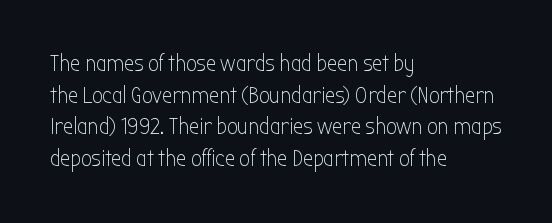
The strokes are not fattened; the text isn't bold. Beneath every word, the page is bare. Every row of glyphs begins at an identical x-position on the left. In terms of posture, this sample is upright.
